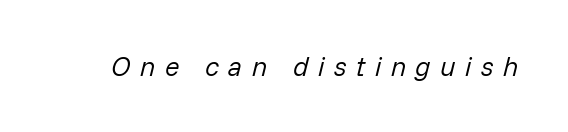
The image shows 27 px text type, italic (leaning right); set unusually wide letter spacing (+0.35 em), not underlined.
